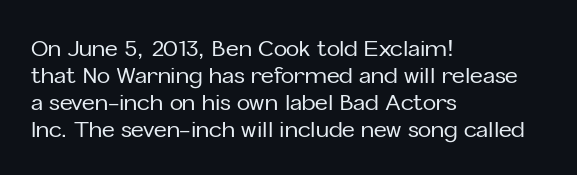
The horizontal fit of the characters is conventional and even. The typesetter chose a ragged-right arrangement here. Upright lettering throughout. The specimen omits any rule beneath the text block's lines.
